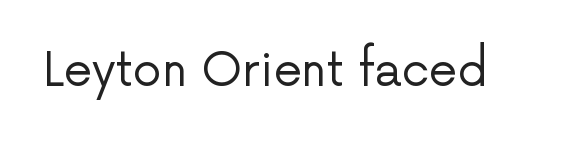
{"serif": "no", "italic": "no", "bold": "no", "weight": "regular", "width": "normal", "stroke_contrast": "low", "x_height": "medium", "monospaced": "no", "underline": "no", "letter_spacing": "normal", "letter_spacing_em": 0.0, "glyph_px": 46}
